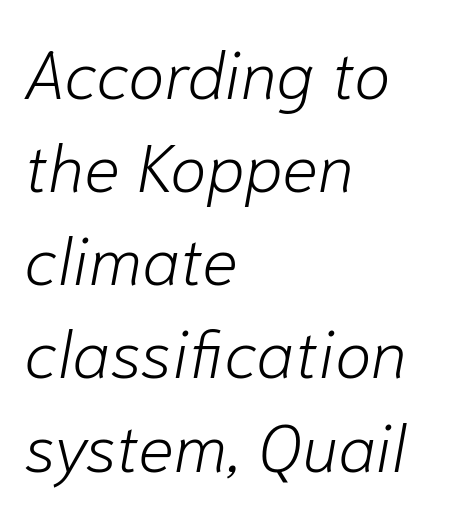
Q: Is the text bold? A: No.
Q: Is the text italic (slanted)? A: Yes, it leans right by about 10 degrees.
Q: Is the text underlined? A: No.
Q: How is the paragraph aligned? A: Left-aligned.
Q: Is the spacing between letters normal or unusually wide? A: Normal.
Q: Is the spacing between lines tight, normal or loose? A: Normal.
Q: Width (condensed, normal, or wide)? A: Normal.
Q: Stroke contrast? A: Low.
Q: x-height? A: Medium.
Q: Monospaced? A: No.
